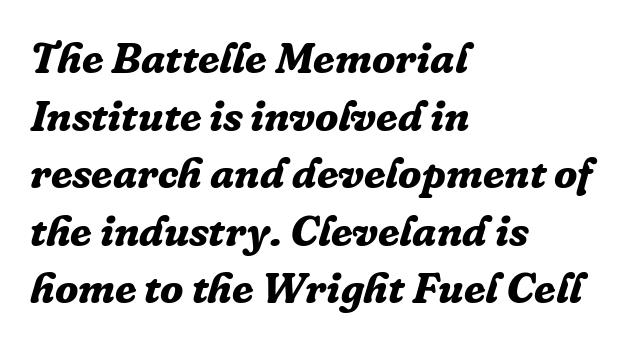
Q: Is the text bold? A: Yes.
Q: Is the text italic (slanted)? A: Yes, it leans right by about 16 degrees.
Q: Is the typeface a serif or a sans-serif typeface? A: Serif.
Q: Is the text underlined? A: No.
Q: How is the paragraph aligned? A: Left-aligned.
Q: Is the spacing between letters normal or unusually wide? A: Normal.
Q: Is the spacing between lines tight, normal or loose? A: Normal.
Q: Width (condensed, normal, or wide)? A: Normal.
Q: Stroke contrast? A: Low.
Q: x-height? A: Medium.
Q: Monospaced? A: No.
